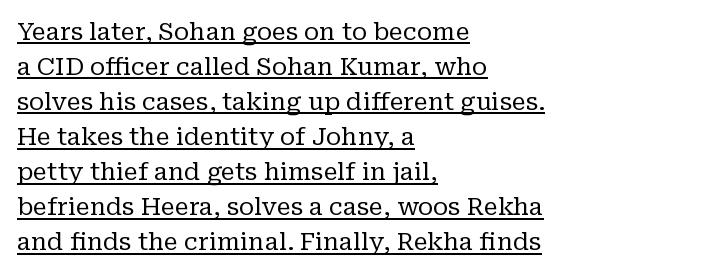
This sample uses plain, unmodified letter spacing. The block of text has a typical density, with ordinary space between rows. The face used here appears with an underline applied. Line starts are locked; line ends wander. Quick note: not italic, upright. No heavy texture on the line: the type isn't bold.
